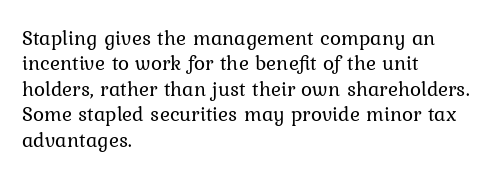
Q: Is the text bold? A: No.
Q: Is the text italic (slanted)? A: No, it is upright.
Q: Is the text underlined? A: No.
Q: How is the paragraph aligned? A: Left-aligned.
Q: Is the spacing between letters normal or unusually wide? A: Normal.
